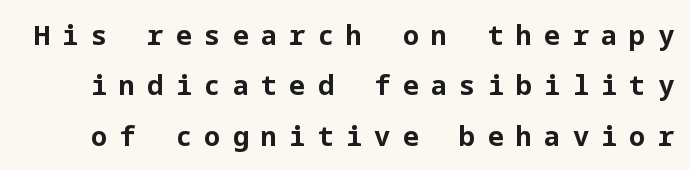
{"italic": "no", "bold": "yes", "underline": "no", "line_spacing_ratio": 1.87, "letter_spacing": "wide", "letter_spacing_em": 0.45, "glyph_px": 27}
